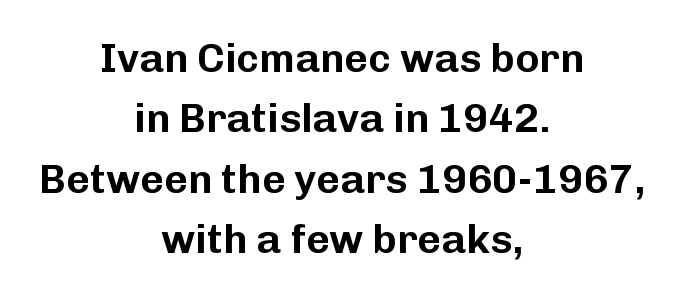
How would I describe the line gaps? Plain and ordinary. Classification — sans serif. The string is rendered with underlining switched off. No extra tracking has been applied to these lines. The letters advance in unequal steps, a hallmark of proportional type. Short and long lines alike share a common midpoint.
